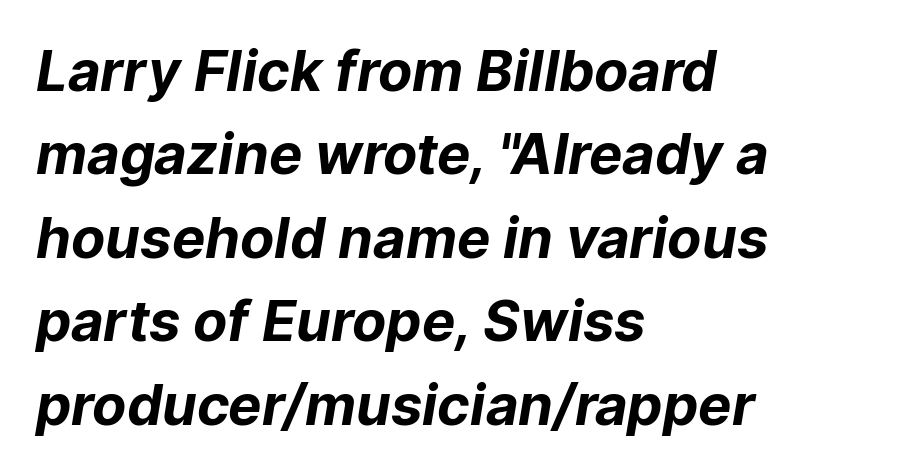
Is this a fixed-width face? No — the glyphs have proportional, varying widths. These lines stack with their left ends in a neat column. The passage shown is typeset with a sans-serif family. Decoration check: the copy has no underline. Heavy, bold letterforms. Does extra space separate the letters? No, they use regular spacing.
